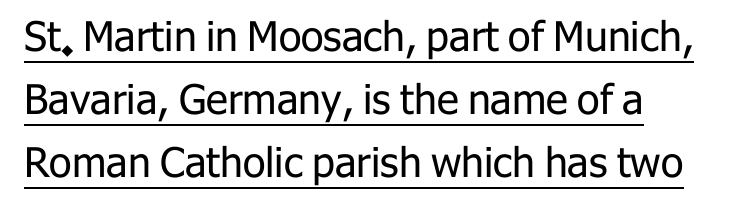
Each stroke keeps to a modest, everyday thickness or less. The passage shown is typed in a proportional face where columns would drift. A student would call this left alignment; a typographer would say flush left, rag right. What kind of face is this? One without serifs — a sans.
